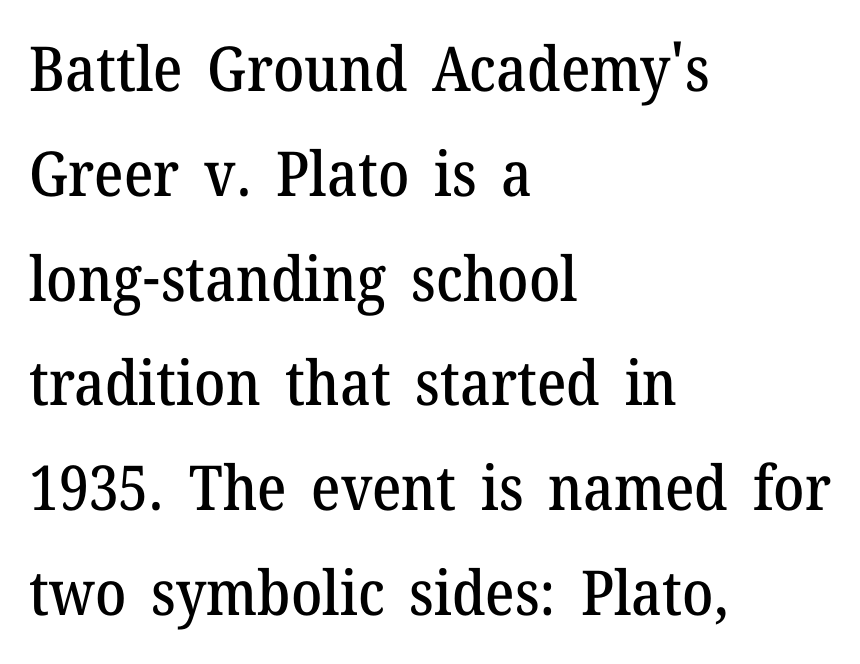
Posture: vertical. Note the varied advance widths — an 'i' is clearly narrower than an 'm'. Honestly, the row spacing looks completely unremarkable. A typesetter would call this zero additional tracking. The text block is weighted toward the left margin, trailing off unevenly rightward.
